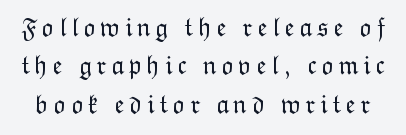
The image shows 26 px text type, upright; set normal line spacing (1.48x), not underlined.
